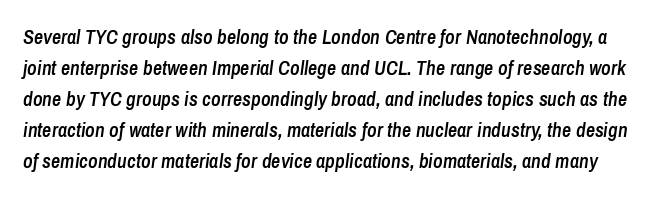
The image shows 20 px text type, italic (leaning right); set normal line spacing (1.55x), normal letter spacing, not underlined.
